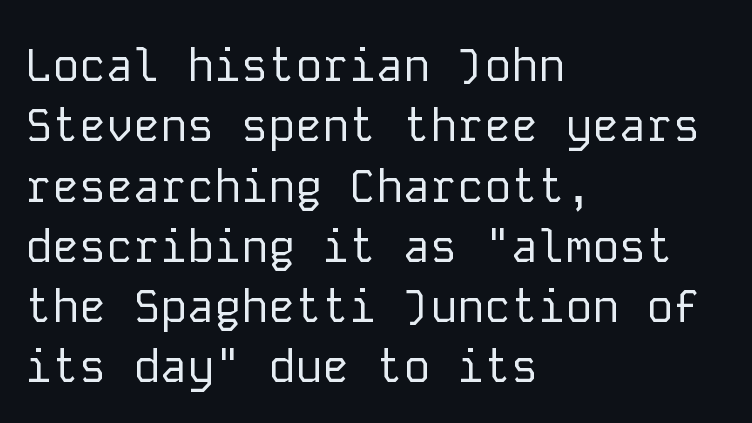
The image shows 45 px regular-weight sans-serif type, upright, monospaced; set left-aligned, normal line spacing (1.34x), normal letter spacing, not underlined; low stroke contrast and a medium x-height.
